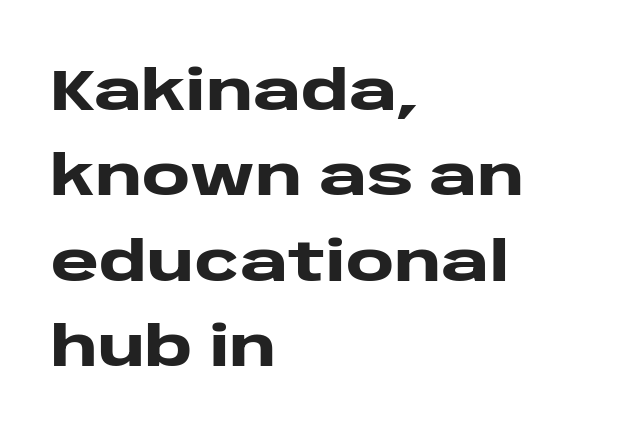
Q: Is the text bold? A: Yes.
Q: Is the text italic (slanted)? A: No, it is upright.
Q: Is the typeface a serif or a sans-serif typeface? A: Sans-serif.
Q: Is the text underlined? A: No.
Q: How is the paragraph aligned? A: Left-aligned.
Q: Is the spacing between letters normal or unusually wide? A: Normal.
Q: Is the spacing between lines tight, normal or loose? A: Normal.
Q: Width (condensed, normal, or wide)? A: Wide.
Q: Stroke contrast? A: Low.
Q: x-height? A: Large.
Q: Monospaced? A: No.
